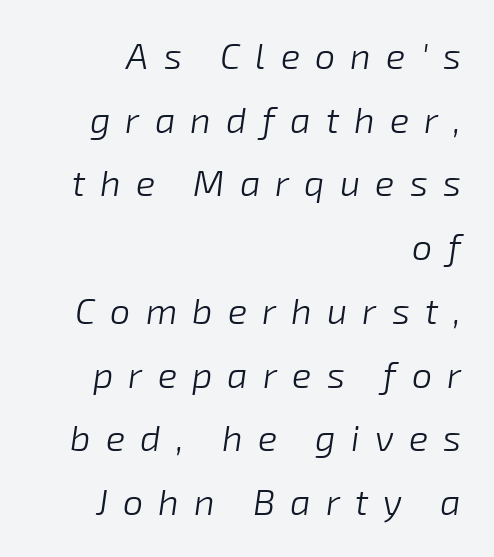
Q: Is the text bold? A: No.
Q: Is the text italic (slanted)? A: Yes, it leans right by about 8 degrees.
Q: Is the text underlined? A: No.
Q: How is the paragraph aligned? A: Right-aligned.
Q: Is the spacing between letters normal or unusually wide? A: Unusually wide.
Q: Width (condensed, normal, or wide)? A: Normal.
Q: Stroke contrast? A: Low.
Q: x-height? A: Medium.
Q: Monospaced? A: No.
